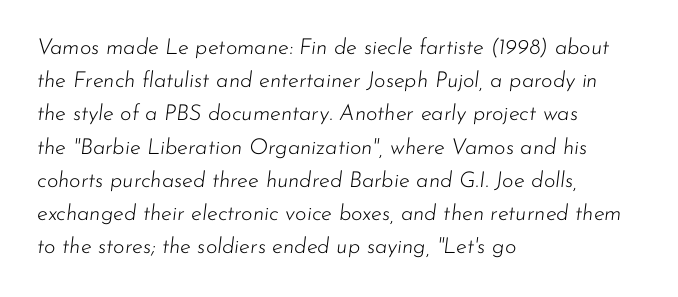
The image shows 22 px text type, italic (leaning right); set left-aligned, normal line spacing (1.51x), normal letter spacing, not underlined.
